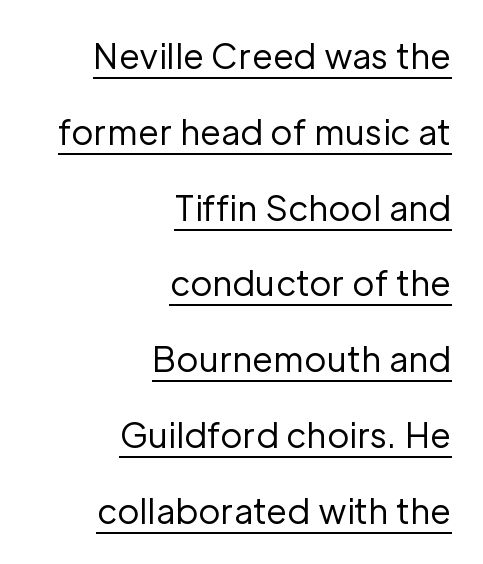
{"serif": "no", "italic": "no", "bold": "no", "weight": "regular", "width": "normal", "stroke_contrast": "low", "x_height": "medium", "monospaced": "no", "underline": "yes", "align": "right", "line_spacing": "loose", "line_spacing_ratio": 2.23, "letter_spacing": "normal", "letter_spacing_em": 0.0, "glyph_px": 34}
